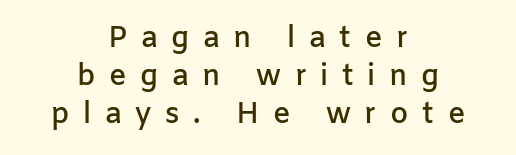
Q: Is the text bold? A: Semi-bold.
Q: Is the text italic (slanted)? A: No, it is upright.
Q: Is the typeface a serif or a sans-serif typeface? A: Sans-serif.
Q: Is the text underlined? A: No.
Q: How is the paragraph aligned? A: Centered.
Q: Is the spacing between letters normal or unusually wide? A: Unusually wide.
Q: Is the spacing between lines tight, normal or loose? A: Normal.
Q: Width (condensed, normal, or wide)? A: Normal.
Q: Stroke contrast? A: Low.
Q: x-height? A: Medium.
Q: Monospaced? A: No.
